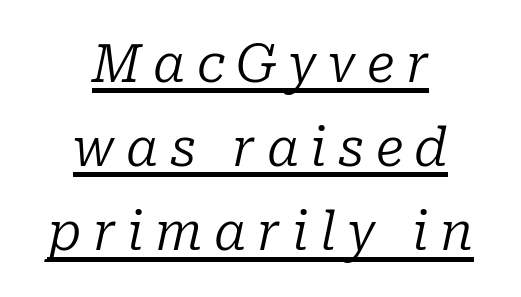
Notice how a bar underscores the lettering throughout. Alignment: centered. A typesetter would mark this as italic. Is there much room between lines? A standard amount, neither cramped nor airy. The weight tops out at a normal text grade.
